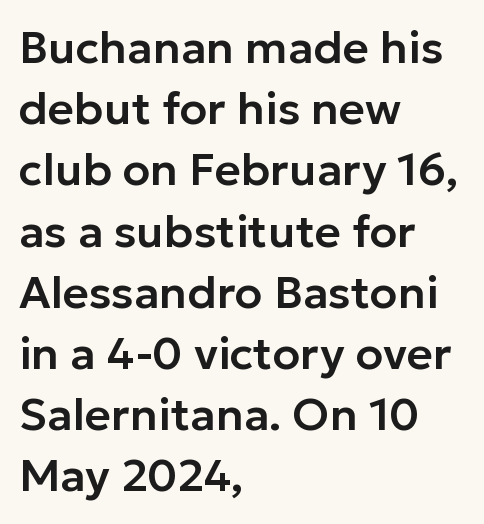
The tracking reads as untouched default to a designer's eye. A sans-serif font was chosen for this passage. Line spacing here is normal. The rag falls on the right side of this text block. The type sits square on the baseline with zero lean. The letters advance in unequal steps, a hallmark of proportional type.
